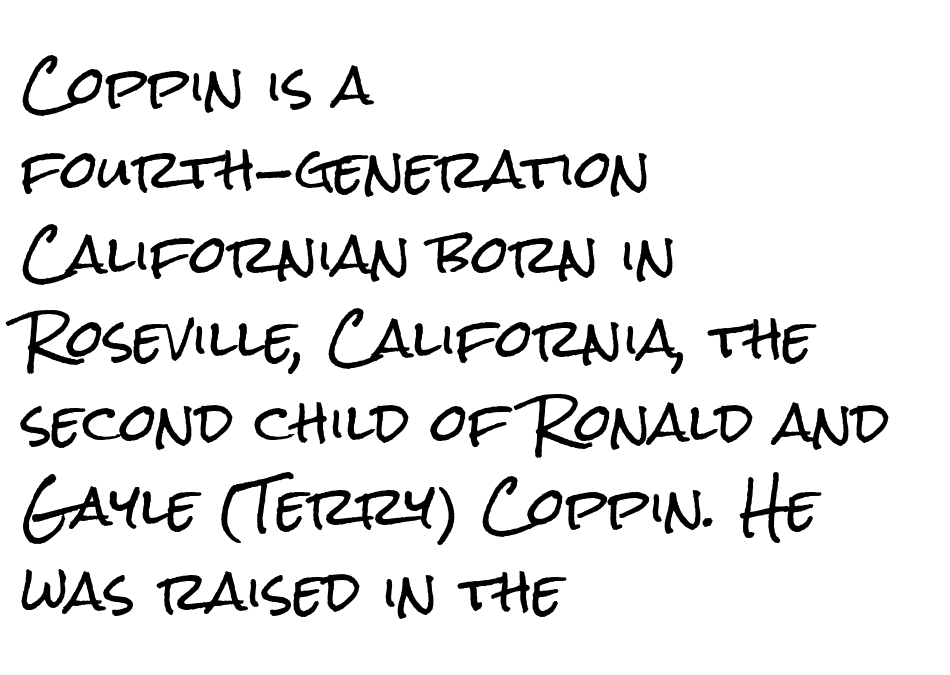
A clean baseline with only descenders dipping below it. It's the straight-up-and-down kind of type. Whoever set this chose a conventional vertical rhythm. Proportional: the letters do not fall into vertical columns.
